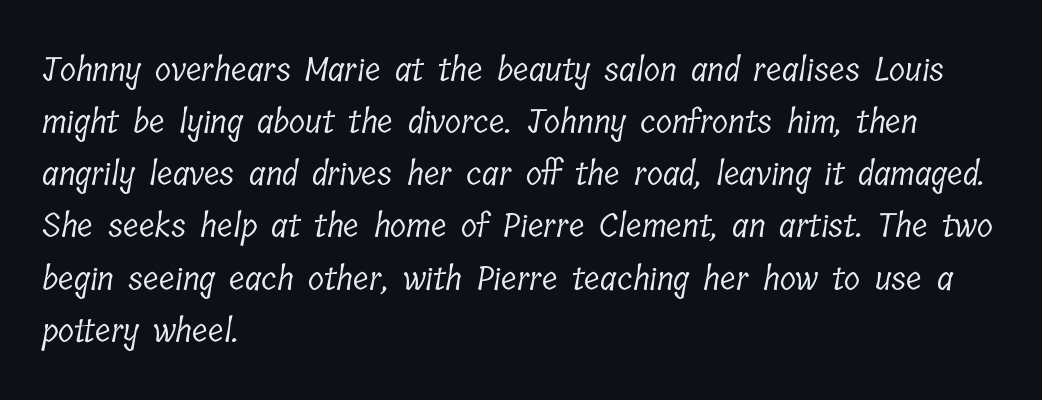
{"serif": "yes", "bold": "no", "weight": "light", "width": "condensed", "stroke_contrast": "low", "x_height": "medium", "monospaced": "no", "underline": "no", "align": "left", "line_spacing": "normal", "line_spacing_ratio": 1.58, "letter_spacing": "normal", "letter_spacing_em": 0.0, "glyph_px": 33}
